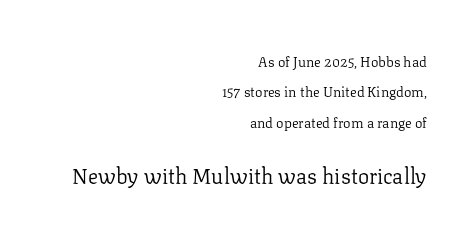
The image shows 21 px text type, upright; set right-aligned, loose line spacing (2.17x), normal letter spacing, not underlined; the second (bottom) block is 1.5x larger.
